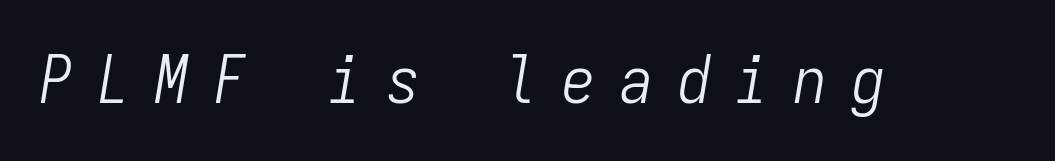
The image shows 66 px light, condensed type, italic (leaning right), monospaced; set unusually wide letter spacing (+0.38 em), not underlined; low stroke contrast and a medium x-height.
